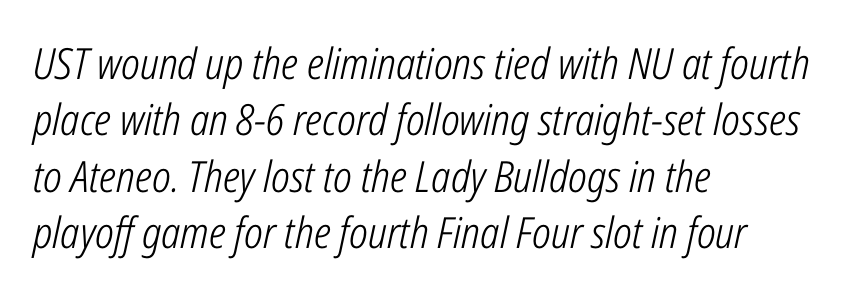
The image shows 43 px light, condensed type, italic (leaning right); set left-aligned, normal line spacing (1.31x), normal letter spacing, not underlined; low stroke contrast and a medium x-height.
